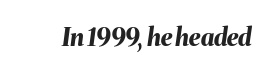
Q: Is the text bold? A: Yes.
Q: Is the text italic (slanted)? A: Yes, it leans right by about 8 degrees.
Q: Is the text underlined? A: No.
Q: Is the spacing between letters normal or unusually wide? A: Normal.
